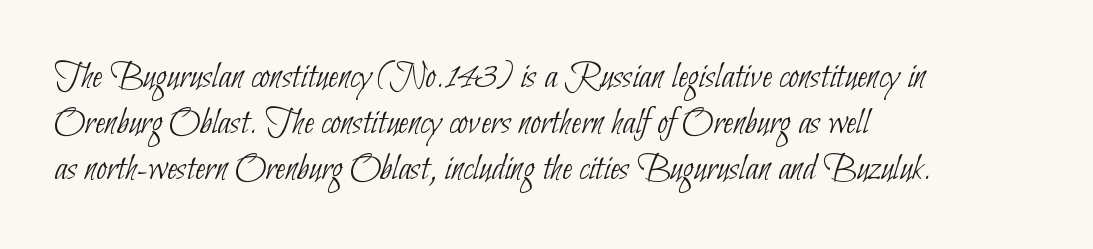
Does extra space separate the letters? No, they use regular spacing. No extra ink here — the face is not bold. Typographically, this falls in the sans-serif category. The setting favours the left margin, as ordinary paragraphs usually do. The passage shown is typed in a proportional face where columns would drift.
